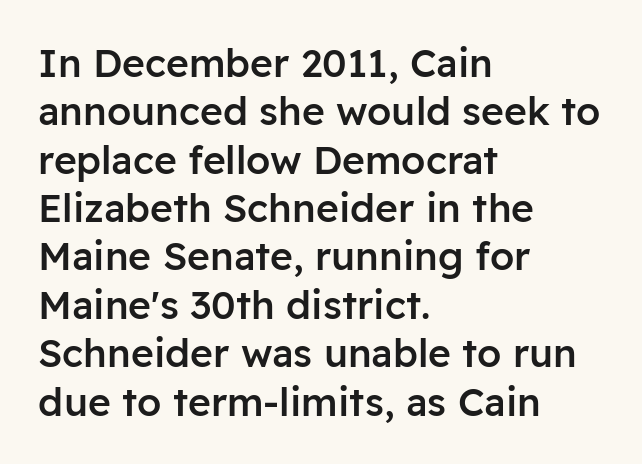
Rendered with straight, roman letterforms. Between one letter and the next there's only the usual sliver of space. A bit beefed up — I'd call it semibold rather than bold. Is the block centered? No — it sits flush against the left margin. The zone under the glyphs is completely vacant. Nope, no serifs anywhere on these letters.
